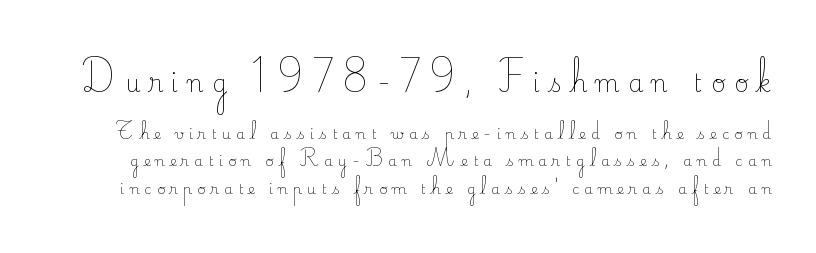
No heavy texture on the line: the type isn't bold. The initial chunk of copy outweighs the following chunk in type size. The string is rendered with underlining switched off. Words appear elongated and porous because spacing is wide.
